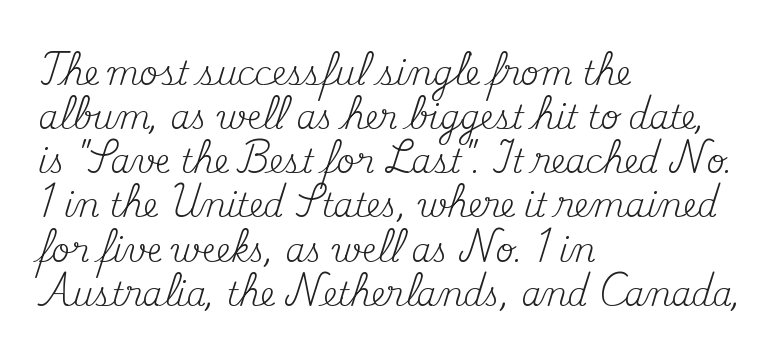
Q: Is the text bold? A: No.
Q: Is the text italic (slanted)? A: Yes.
Q: Is the typeface a serif or a sans-serif typeface? A: Serif.
Q: Is the text underlined? A: No.
Q: How is the paragraph aligned? A: Left-aligned.
Q: Is the spacing between letters normal or unusually wide? A: Normal.
Q: Is the spacing between lines tight, normal or loose? A: Normal.
Q: Width (condensed, normal, or wide)? A: Normal.
Q: Stroke contrast? A: Medium.
Q: x-height? A: Small.
Q: Monospaced? A: No.
